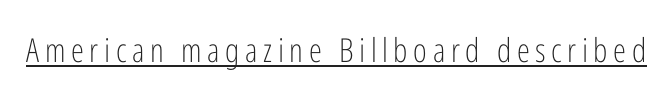
Unbolded letterforms with no extra heft. This sample carries an underscore along the baseline area. These lines were composed using upright roman letters. Are there feet on the stems? There aren't — it's a sans.
